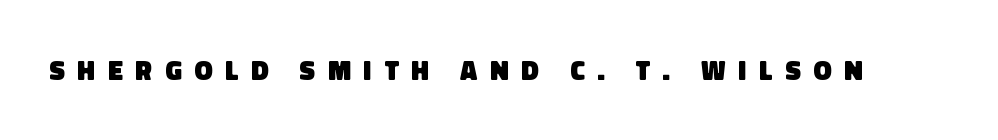
Q: Is the text bold? A: Yes.
Q: Is the text underlined? A: No.
Q: Is the spacing between letters normal or unusually wide? A: Unusually wide.
